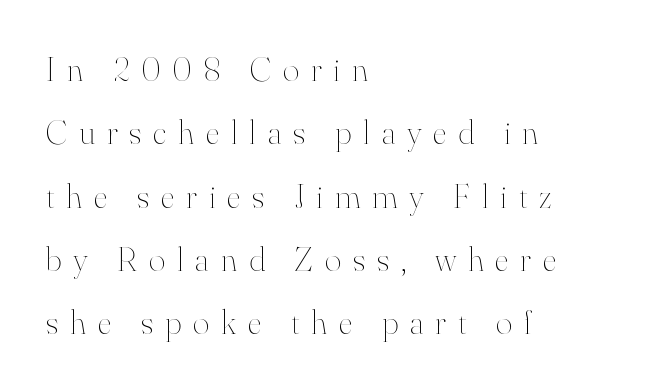
{"italic": "no", "bold": "no", "weight": "thin", "width": "normal", "stroke_contrast": "high", "x_height": "small", "monospaced": "no", "underline": "no", "align": "left", "line_spacing_ratio": 1.81, "letter_spacing": "wide", "letter_spacing_em": 0.34, "glyph_px": 35}
